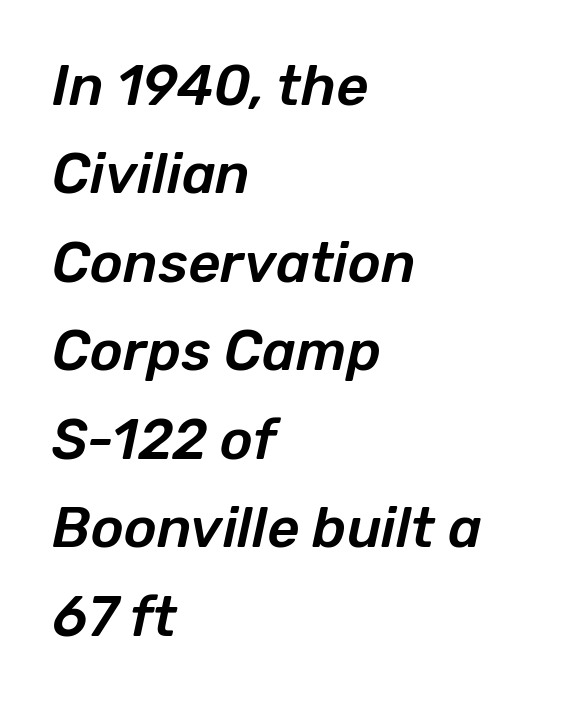
Q: Is the text italic (slanted)? A: Yes, it leans right by about 12 degrees.
Q: Is the text underlined? A: No.
Q: How is the paragraph aligned? A: Left-aligned.
Q: Is the spacing between letters normal or unusually wide? A: Normal.
Q: Is the spacing between lines tight, normal or loose? A: Normal.
Q: Width (condensed, normal, or wide)? A: Normal.
Q: Stroke contrast? A: Low.
Q: x-height? A: Medium.
Q: Monospaced? A: No.
